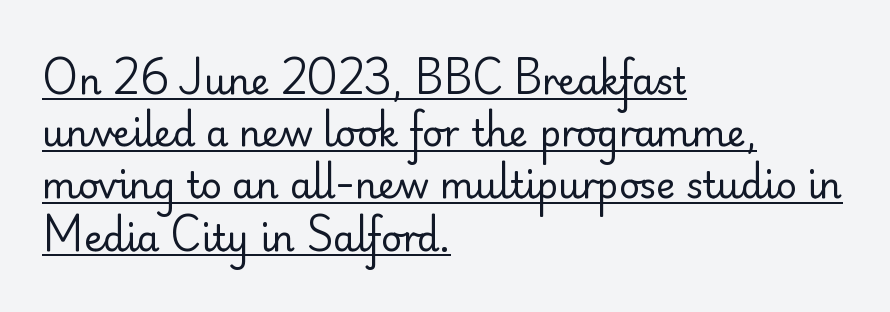
Q: Is the text bold? A: No.
Q: Is the text italic (slanted)? A: No, it is upright.
Q: Is the typeface a serif or a sans-serif typeface? A: Sans-serif.
Q: Is the text underlined? A: Yes.
Q: How is the paragraph aligned? A: Left-aligned.
Q: Is the spacing between letters normal or unusually wide? A: Normal.
Q: Is the spacing between lines tight, normal or loose? A: Normal.
Q: Width (condensed, normal, or wide)? A: Normal.
Q: Stroke contrast? A: Low.
Q: x-height? A: Small.
Q: Monospaced? A: No.
